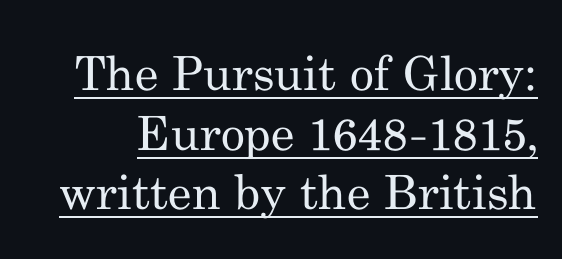
The image shows 47 px regular-weight serif type, upright; set normal line spacing (1.27x), normal letter spacing, underlined; medium stroke contrast and a small x-height.
